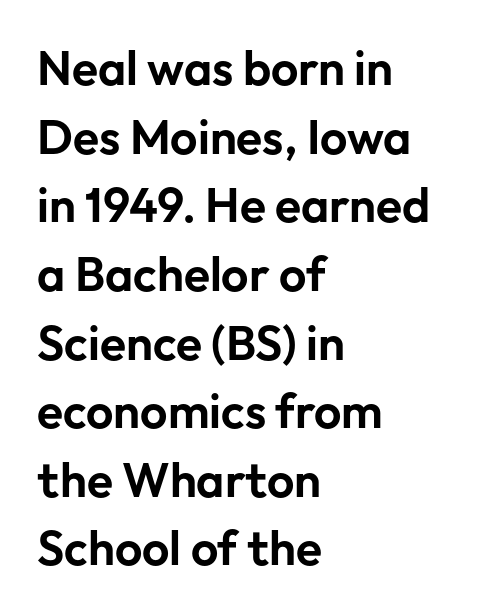
The image shows 48 px sans-serif type, upright; set left-aligned, normal line spacing (1.43x), normal letter spacing, not underlined; low stroke contrast and a medium x-height.
